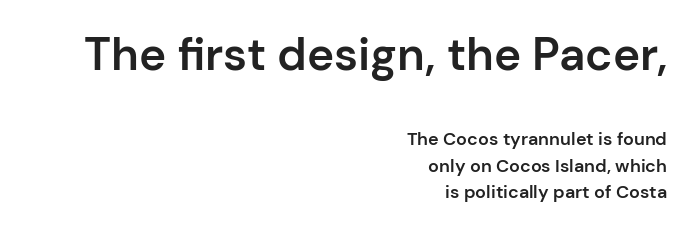
The image shows 46 px semibold sans-serif type, upright; set right-aligned, normal line spacing (1.45x), normal letter spacing, not underlined; the first (top) block is 2.56x larger; low stroke contrast and a medium x-height.
